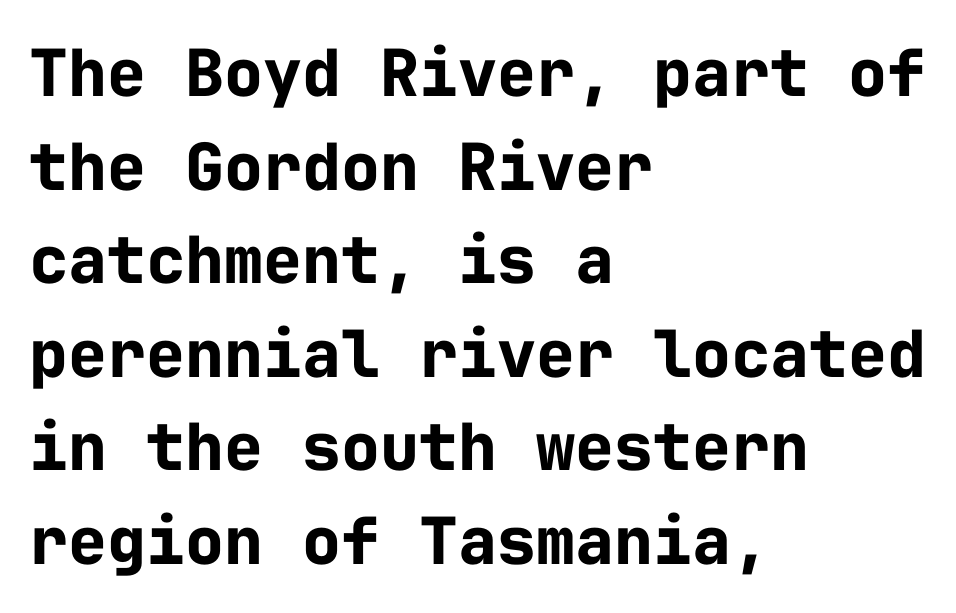
The image shows 65 px bold sans-serif type, upright, monospaced; set left-aligned, normal line spacing (1.44x), normal letter spacing, not underlined; low stroke contrast and a medium x-height.
